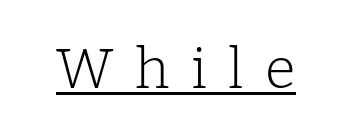
Q: Is the text bold? A: No.
Q: Is the text italic (slanted)? A: No, it is upright.
Q: Is the typeface a serif or a sans-serif typeface? A: Serif.
Q: Is the text underlined? A: Yes.
Q: Is the spacing between letters normal or unusually wide? A: Unusually wide.
Q: Width (condensed, normal, or wide)? A: Normal.
Q: Stroke contrast? A: Low.
Q: x-height? A: Medium.
Q: Monospaced? A: No.
